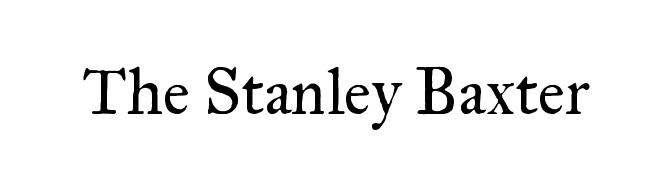
The letters sit at their default tracking, neither squeezed nor spread. In terms of posture, this sample is upright. Think of a printed novel: that variable character pitch is what you see here. The font sits on the lighter half of the weight spectrum, regular included. Typographically, this falls in the serif category.
